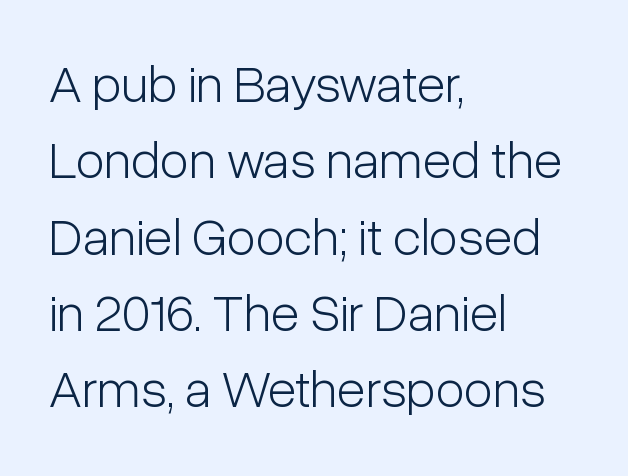
Q: Is the text bold? A: No.
Q: Is the text italic (slanted)? A: No, it is upright.
Q: Is the typeface a serif or a sans-serif typeface? A: Sans-serif.
Q: Is the text underlined? A: No.
Q: How is the paragraph aligned? A: Left-aligned.
Q: Is the spacing between letters normal or unusually wide? A: Normal.
Q: Is the spacing between lines tight, normal or loose? A: Normal.
Q: Width (condensed, normal, or wide)? A: Condensed.
Q: Stroke contrast? A: Low.
Q: x-height? A: Medium.
Q: Monospaced? A: No.
